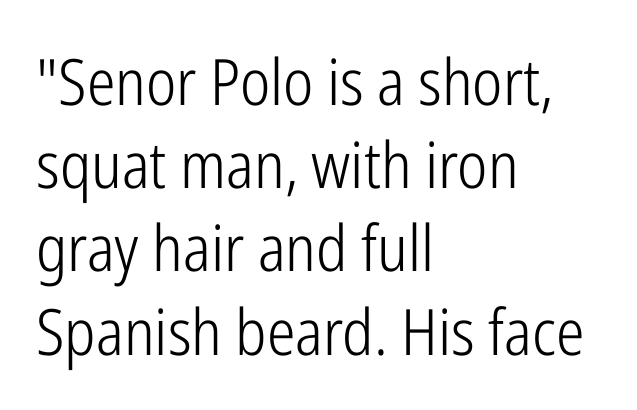
The image shows 64 px light, condensed sans-serif type, upright; set left-aligned, normal line spacing (1.3x), normal letter spacing, not underlined; low stroke contrast and a medium x-height.
